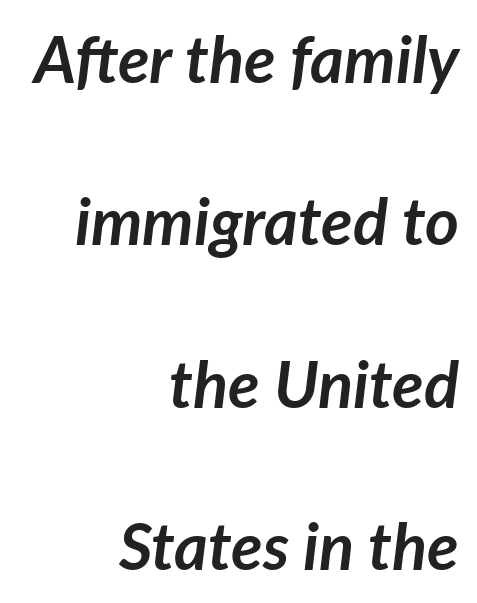
The image shows 65 px semibold type, italic (leaning right); set right-aligned, loose line spacing (2.5x), normal letter spacing, not underlined; low stroke contrast and a medium x-height.
